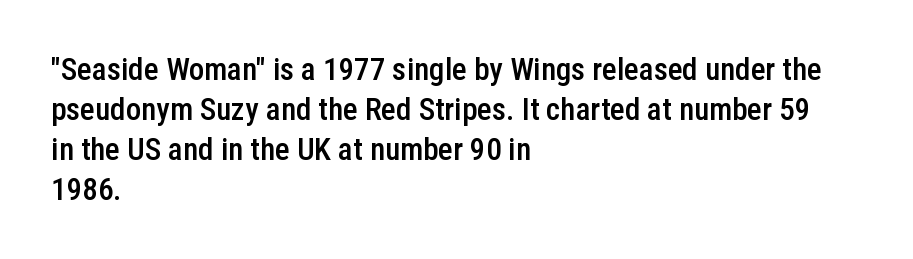
Q: Is the text bold? A: Semi-bold.
Q: Is the text italic (slanted)? A: No, it is upright.
Q: Is the typeface a serif or a sans-serif typeface? A: Sans-serif.
Q: Is the text underlined? A: No.
Q: How is the paragraph aligned? A: Left-aligned.
Q: Is the spacing between letters normal or unusually wide? A: Normal.
Q: Is the spacing between lines tight, normal or loose? A: Normal.
Q: Width (condensed, normal, or wide)? A: Condensed.
Q: Stroke contrast? A: Low.
Q: x-height? A: Medium.
Q: Monospaced? A: No.
